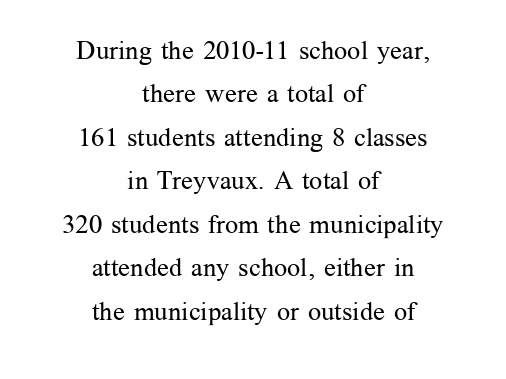
A typesetter would call this zero additional tracking. Posture: upright roman. No word sits above an underline. Layout note: lines centered. Think standard paragraph weight, or any step lighter than that. Regular leading.
